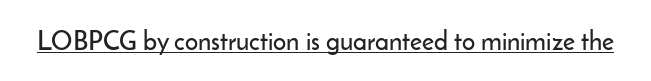
The image shows 26 px text type, upright; set normal letter spacing, underlined.
